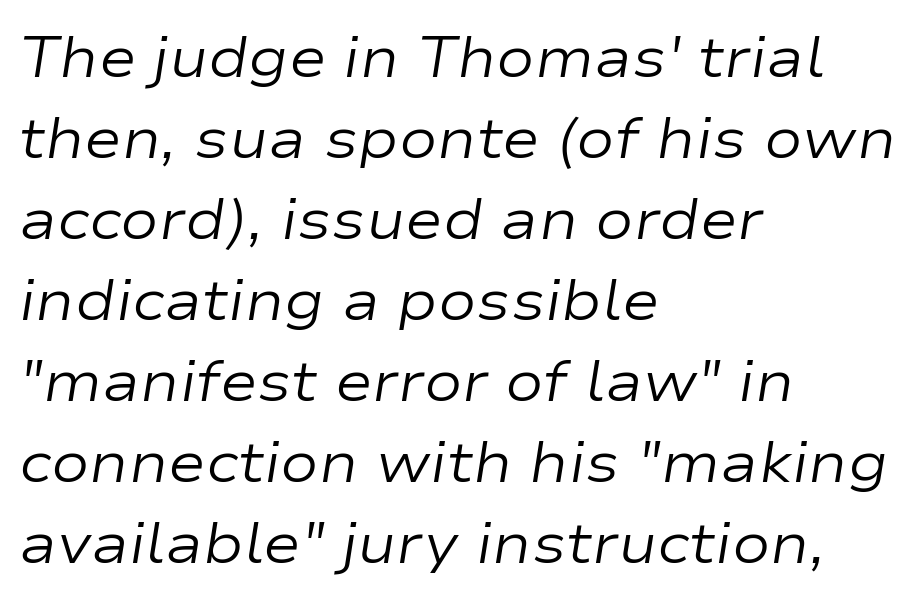
The face used here is proportionally spaced, like ordinary book or web type. The line-height multiplier appears to be the usual default. Short note: letters normally spaced. Does the copy run flush right? No — it runs flush left. The whole block is typeset with a tilt. The space beneath each line is pristine and unruled.
